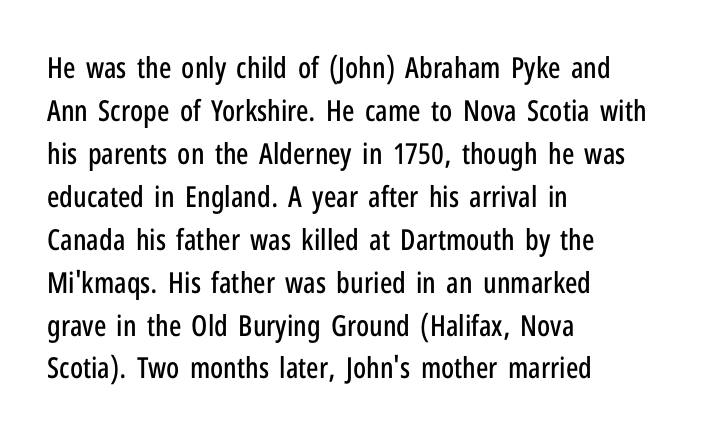
The letters stand straight up with perfectly vertical stems. Casual observation: everything's shoved over to the left. Descenders hang freely into open space. Vertical spacing — default.
